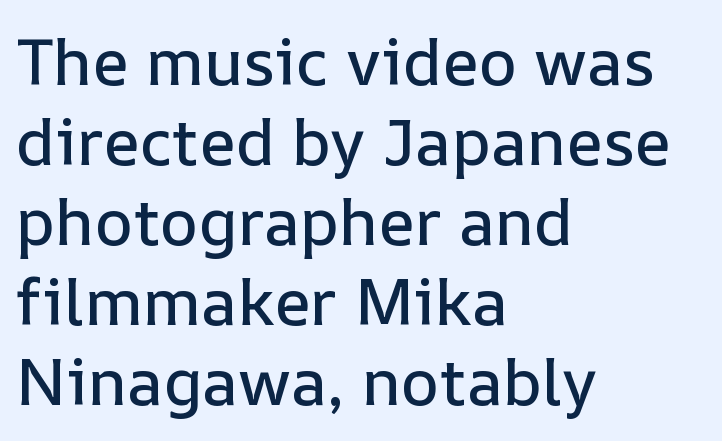
The image shows 65 px text type, upright; set left-aligned, line spacing 1.23x, normal letter spacing, not underlined; low stroke contrast and a medium x-height.
